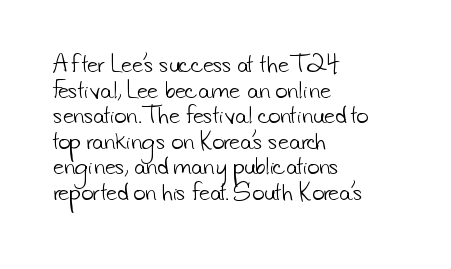
Q: Is the text bold? A: No.
Q: Is the text underlined? A: No.
Q: How is the paragraph aligned? A: Left-aligned.
Q: Is the spacing between letters normal or unusually wide? A: Normal.
